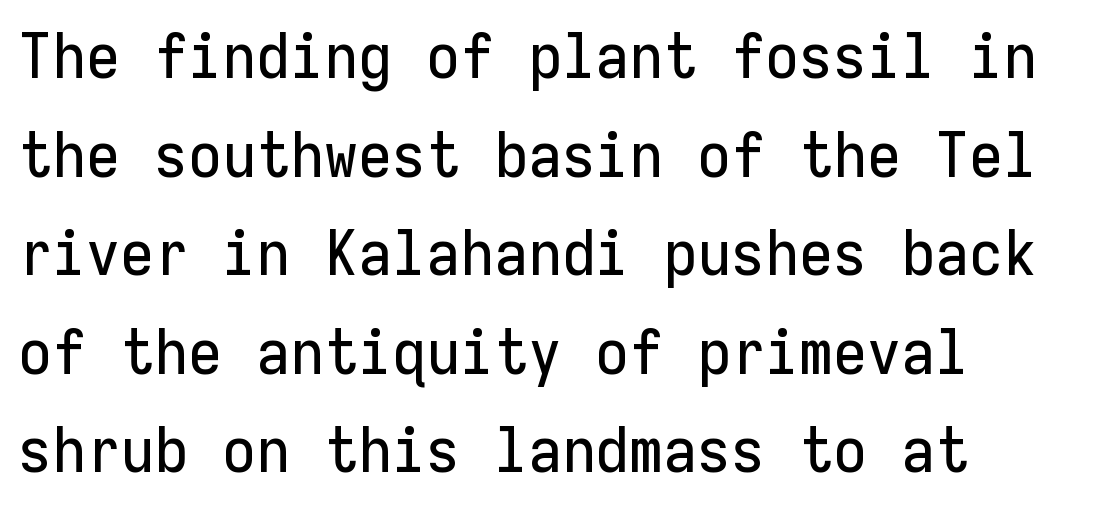
The image shows 62 px sans-serif type, upright, monospaced; set left-aligned, normal line spacing (1.59x), normal letter spacing, not underlined; low stroke contrast and a medium x-height.
